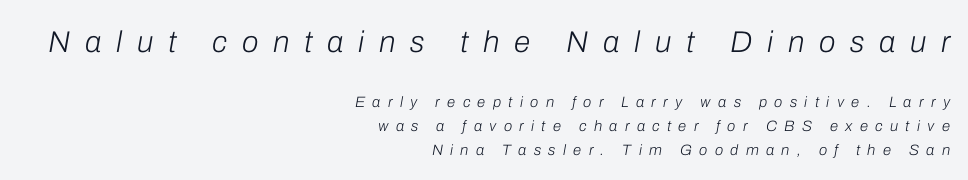
Is the stroke heavy? The answer is a plain regular-or-lighter. Each word looks stretched out because of the extra space between its letters. The face used here is proportionally spaced, like ordinary book or web type. Visually, the top section dominates because its glyphs are scaled up. What's the leading like? Ordinary, nothing unusual. Quick note: italic.
